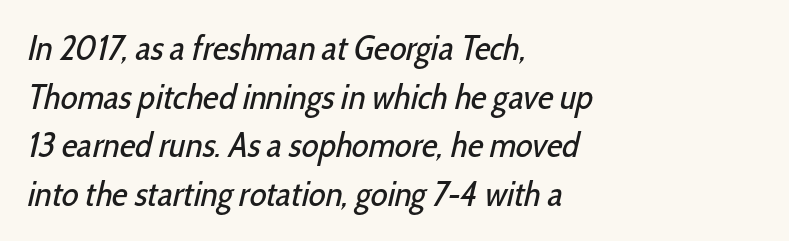
Q: Is the text bold? A: No.
Q: Is the typeface a serif or a sans-serif typeface? A: Sans-serif.
Q: Is the text underlined? A: No.
Q: How is the paragraph aligned? A: Left-aligned.
Q: Is the spacing between letters normal or unusually wide? A: Normal.
Q: Is the spacing between lines tight, normal or loose? A: Normal.
Q: Width (condensed, normal, or wide)? A: Condensed.
Q: Stroke contrast? A: Low.
Q: x-height? A: Medium.
Q: Monospaced? A: No.
